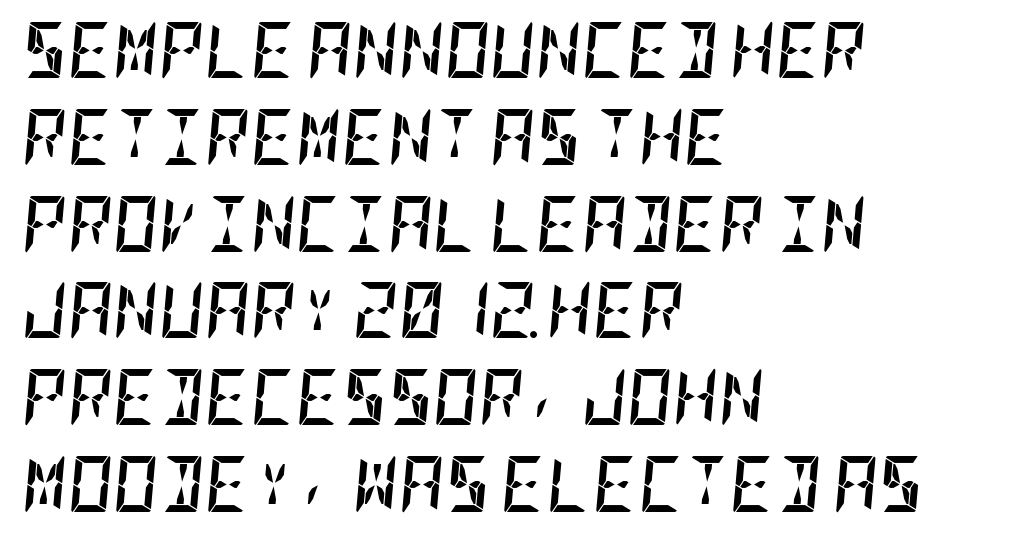
The image shows 56 px semibold, condensed type, italic (leaning right); set left-aligned, normal line spacing (1.55x), normal letter spacing, not underlined; low stroke contrast and a large x-height.
